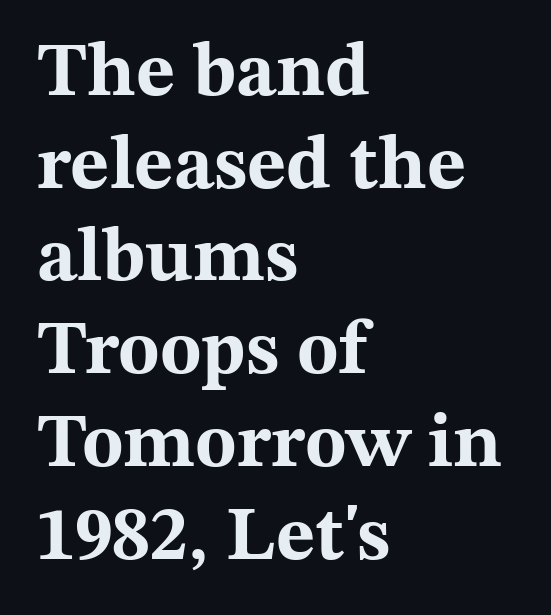
Q: Is the text bold? A: Yes.
Q: Is the text italic (slanted)? A: No, it is upright.
Q: Is the typeface a serif or a sans-serif typeface? A: Serif.
Q: Is the text underlined? A: No.
Q: How is the paragraph aligned? A: Left-aligned.
Q: Is the spacing between letters normal or unusually wide? A: Normal.
Q: Width (condensed, normal, or wide)? A: Wide.
Q: Stroke contrast? A: Medium.
Q: x-height? A: Medium.
Q: Monospaced? A: No.
